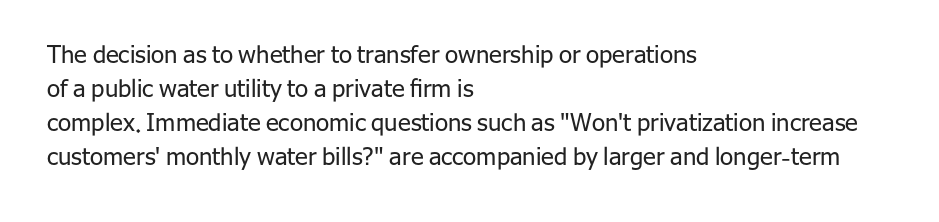
The image shows 24 px text type, upright; set left-aligned, normal line spacing (1.42x), normal letter spacing, not underlined.
